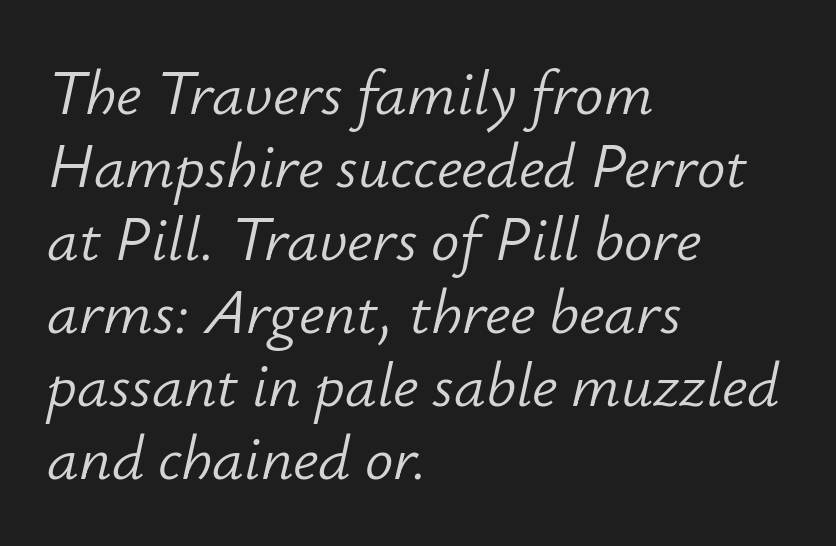
Q: Is the text bold? A: No.
Q: Is the text italic (slanted)? A: Yes, it leans right by about 12 degrees.
Q: Is the text underlined? A: No.
Q: How is the paragraph aligned? A: Left-aligned.
Q: Is the spacing between letters normal or unusually wide? A: Normal.
Q: Width (condensed, normal, or wide)? A: Normal.
Q: Stroke contrast? A: Low.
Q: x-height? A: Small.
Q: Monospaced? A: No.
